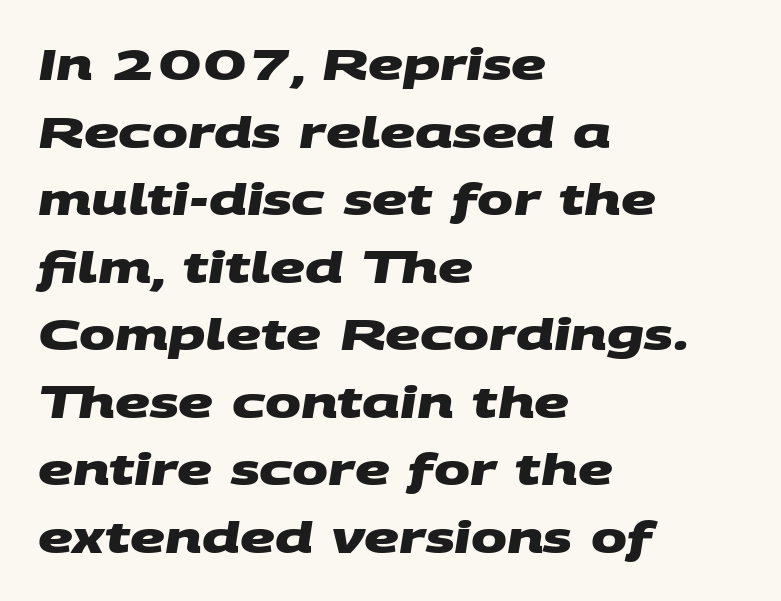
Q: Is the text bold? A: Yes.
Q: Is the typeface a serif or a sans-serif typeface? A: Sans-serif.
Q: Is the text underlined? A: No.
Q: How is the paragraph aligned? A: Left-aligned.
Q: Is the spacing between letters normal or unusually wide? A: Normal.
Q: Is the spacing between lines tight, normal or loose? A: Normal.
Q: Width (condensed, normal, or wide)? A: Wide.
Q: Stroke contrast? A: Medium.
Q: x-height? A: Large.
Q: Monospaced? A: No.
